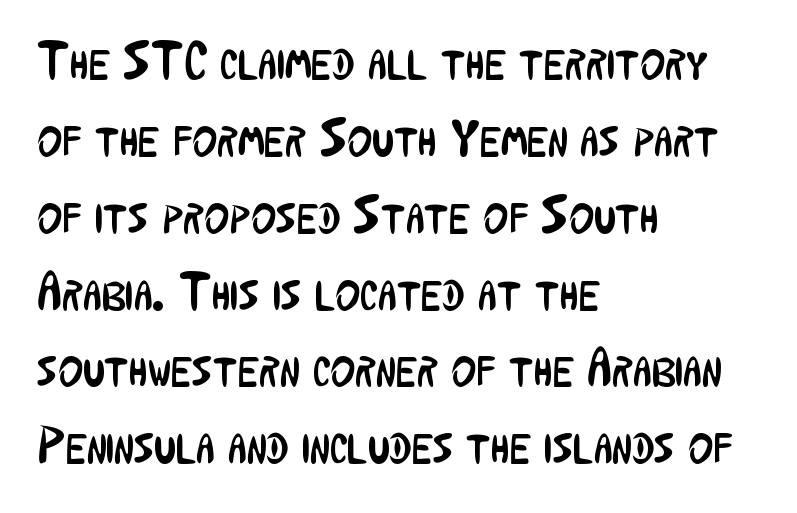
Vertically, the passage feels balanced, rows spaced as you'd expect. Just letters on the line, the space beneath them empty. Caption: face not bold, strokes unweighted. Here the glyphs are tracked normally, forming tight word shapes. Each letter keeps its own natural width here, so spacing adapts to shape. Check where the strokes stop: nothing finishes them off — pure sans.
